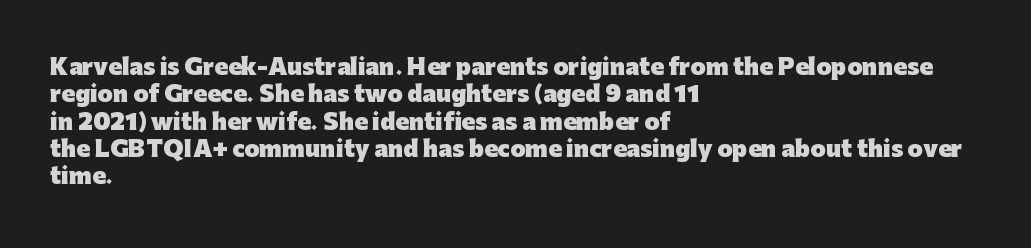
The image shows 22 px bold type, upright; set left-aligned, line spacing 1.24x, normal letter spacing, not underlined.
